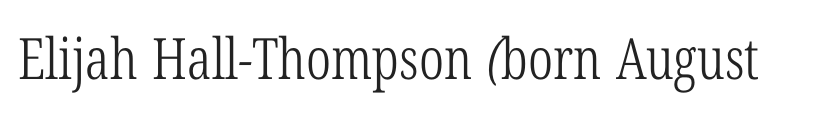
The letters sit at their default tracking, neither squeezed nor spread. Is this a heavy cut? Hardly; it is regular or lighter. Do the characters align in a grid? No, the font is proportional. Small tapered or slab feet sit at the stroke ends, so this counts as serif.
